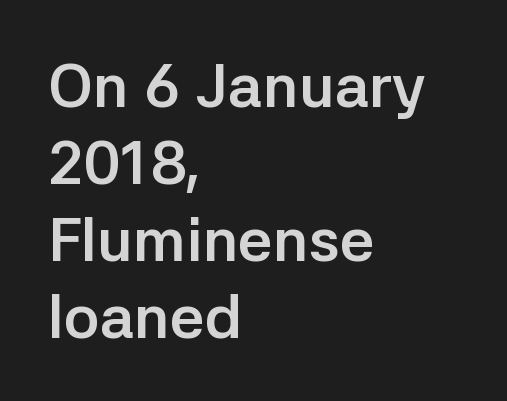
You could not count columns in this text — the font is proportionally spaced. Nobody drew a line under any word here. Casual observation: everything's shoved over to the left. Observe the absence of serifs on each vertical stroke in this sample. Standard letterfit; no display-style spreading of the glyphs. The typesetting leans heavy: a genuine bold.
